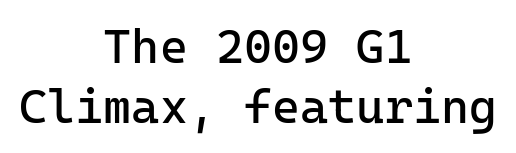
Normally led — the rows are evenly, conventionally spaced. You could count columns in this text — the font is strictly monospaced. The letters stand upright; this is a roman face. The horizontal fit of the characters is conventional and even.
